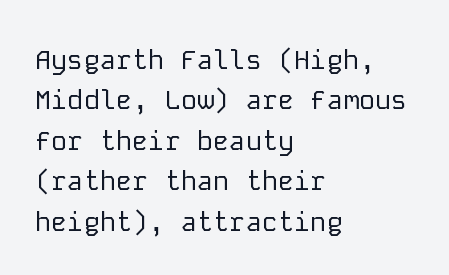
{"italic": "no", "bold": "no", "underline": "no", "align": "left", "line_spacing": "normal", "line_spacing_ratio": 1.5, "letter_spacing": "normal", "letter_spacing_em": 0.0, "glyph_px": 27}
